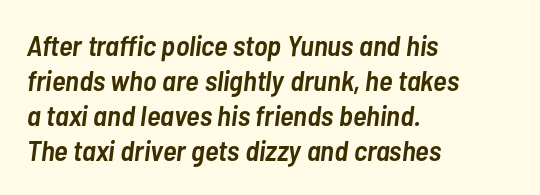
The image shows 29 px semibold, condensed type, italic (leaning right); set left-aligned, line spacing 1.21x, normal letter spacing, not underlined; low stroke contrast and a medium x-height.
